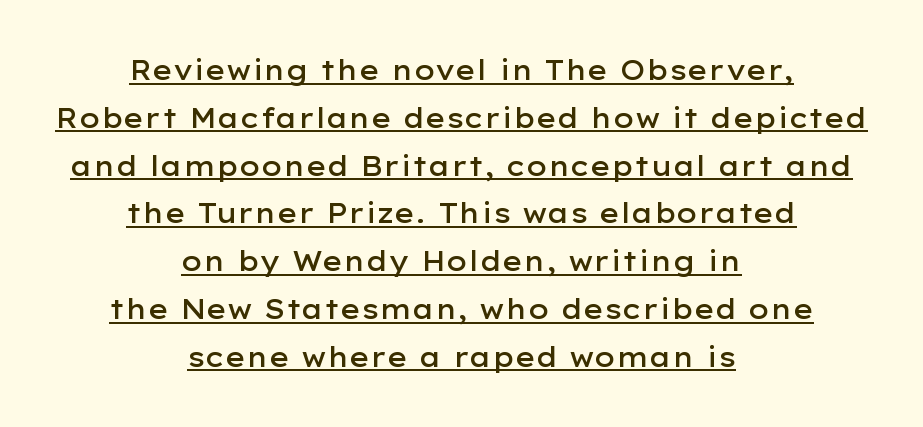
The typesetter has applied underlining to the passage shown. The letters stand upright; this is a roman face. On the weight axis this lands at semibold, roughly 600. The text block is weighted toward neither margin, spreading evenly from the middle.
